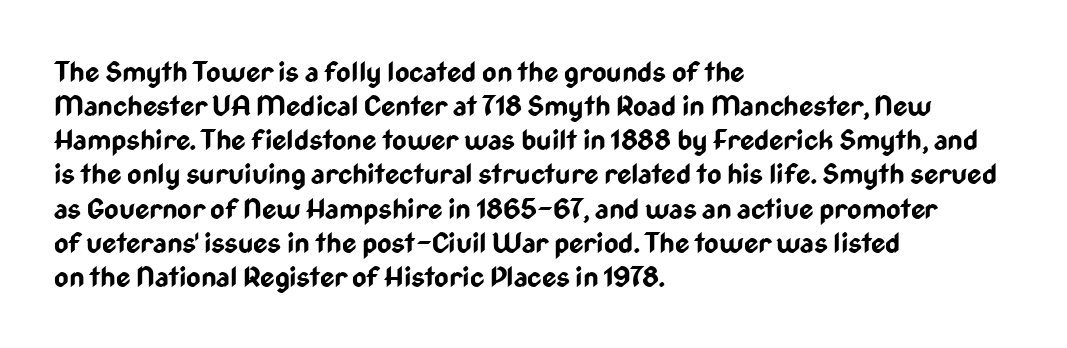
The image shows 28 px bold, condensed sans-serif type, upright; set left-aligned, line spacing 1.22x, normal letter spacing, not underlined; low stroke contrast and a medium x-height.
